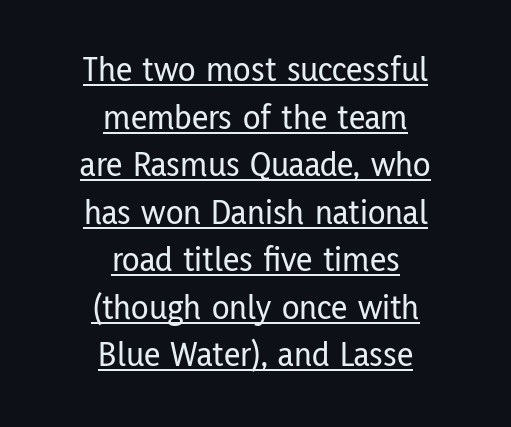
Words appear dense and cohesive because spacing is normal. The typography opts for an upright posture over an oblique one. One glance says typical: line gaps are just what's usual. This rendering uses center alignment, leaving both contours irregular but symmetric. Here the designer chose a conventional face with non-uniform glyph widths.
